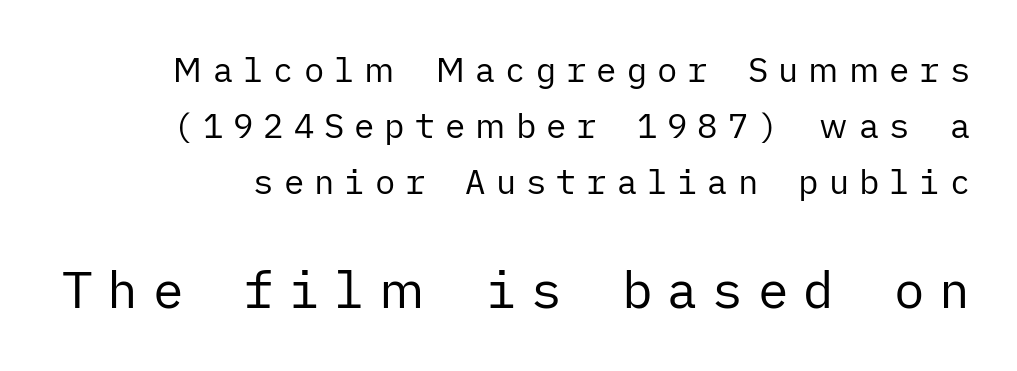
{"serif": "no", "italic": "no", "bold": "no", "weight": "regular", "width": "normal", "stroke_contrast": "low", "x_height": "medium", "underline": "no", "line_spacing": "normal", "line_spacing_ratio": 1.64, "letter_spacing": "wide", "letter_spacing_em": 0.29, "larger_block": "second", "size_ratio": 1.5, "glyph_px": 51}
